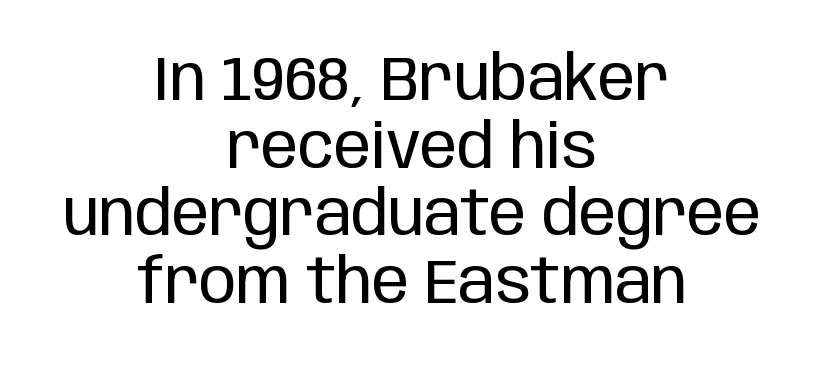
Honestly, the letter spacing is just normal — you wouldn't notice it. Neither beginnings nor endings align; midpoints do. The letters advance in unequal steps, a hallmark of proportional type. The type family on display is of the sans-serif kind. Baseline-to-baseline distance is barely more than the letter height.
